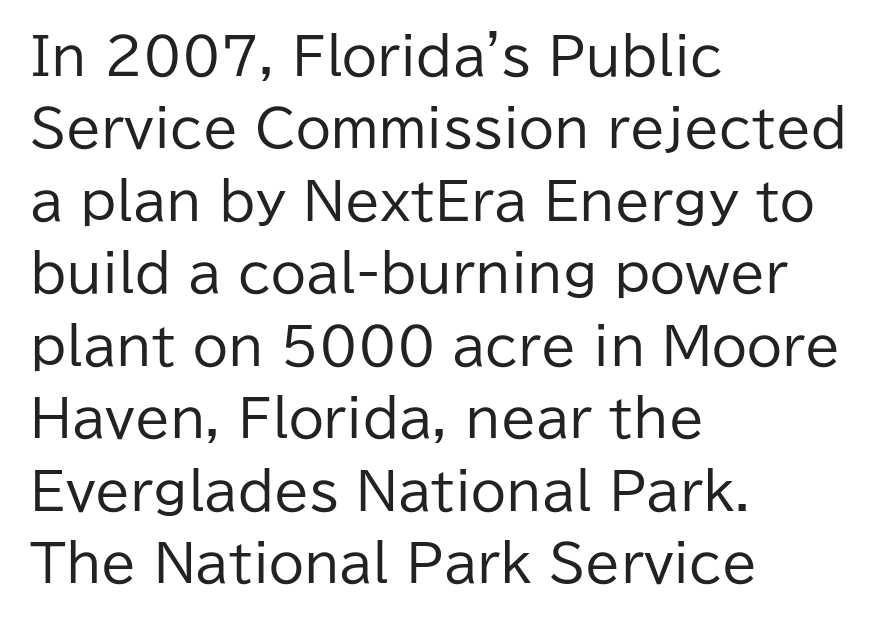
Q: Is the text bold? A: No.
Q: Is the text italic (slanted)? A: No, it is upright.
Q: Is the typeface a serif or a sans-serif typeface? A: Sans-serif.
Q: Is the text underlined? A: No.
Q: How is the paragraph aligned? A: Left-aligned.
Q: Is the spacing between letters normal or unusually wide? A: Normal.
Q: Is the spacing between lines tight, normal or loose? A: Normal.
Q: Width (condensed, normal, or wide)? A: Normal.
Q: Stroke contrast? A: Low.
Q: x-height? A: Medium.
Q: Monospaced? A: No.
